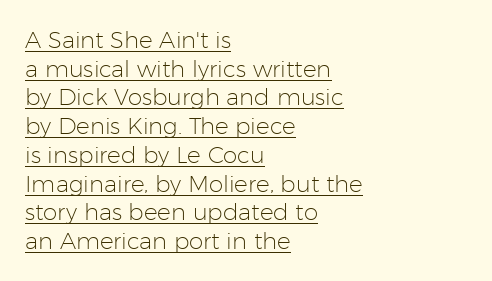
The image shows 23 px text type, upright; set left-aligned, normal line spacing (1.25x), normal letter spacing, underlined.
